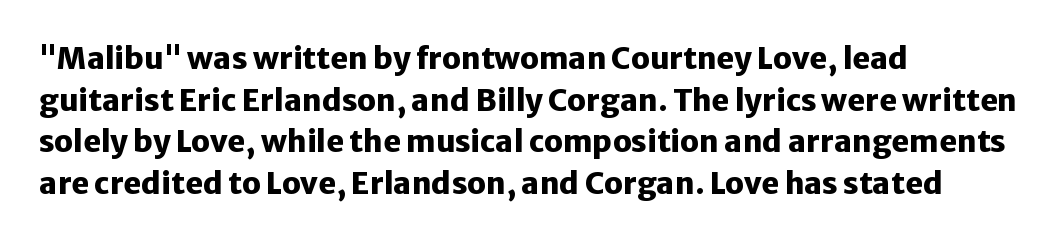
Typographically, this falls in the sans-serif category. Note the varied advance widths — an 'i' is clearly narrower than an 'm'. The setting favours the left margin, as ordinary paragraphs usually do. Glyph-to-glyph distance matches everyday printed text. The axis of the letterforms is exactly vertical. The passage shown is emphatically bold.
